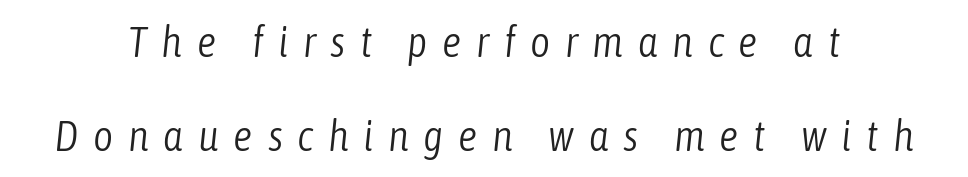
{"italic": "yes", "lean": "right", "slant_degrees": 6, "bold": "no", "weight": "light", "width": "condensed", "stroke_contrast": "low", "x_height": "medium", "monospaced": "no", "underline": "no", "line_spacing": "loose", "line_spacing_ratio": 2.18, "letter_spacing": "wide", "letter_spacing_em": 0.34, "glyph_px": 43}
